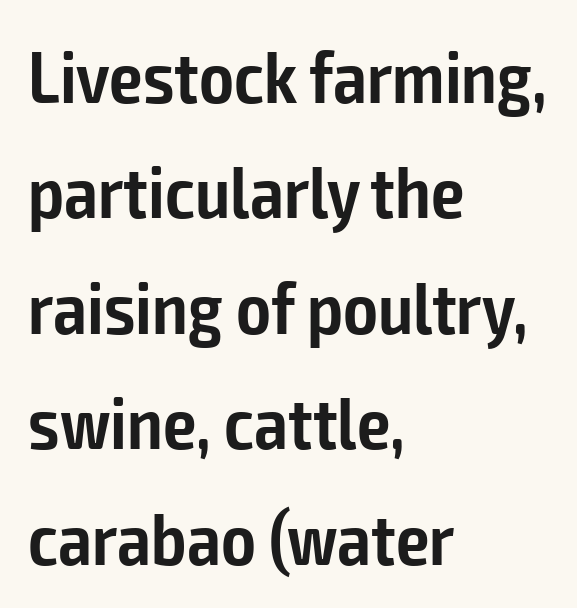
{"serif": "no", "italic": "no", "bold": "semi", "weight": "semibold", "width": "condensed", "stroke_contrast": "low", "x_height": "medium", "monospaced": "no", "underline": "no", "align": "left", "line_spacing": "normal", "line_spacing_ratio": 1.56, "letter_spacing": "normal", "letter_spacing_em": 0.0, "glyph_px": 74}
